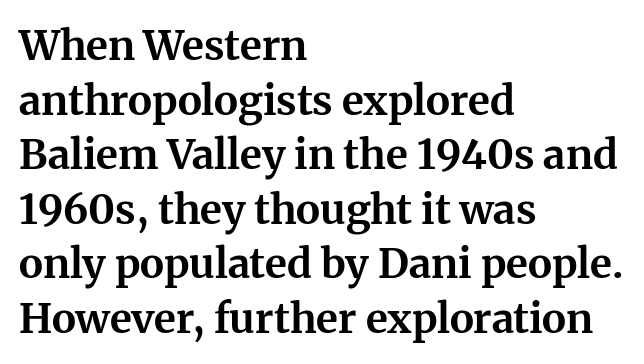
Decoration check: the copy has no underline. This sample uses plain, unmodified letter spacing. Do the characters align in a grid? No, the font is proportional. The typesetting leans heavy: a genuine bold. These lines are composed in type with serifs.
